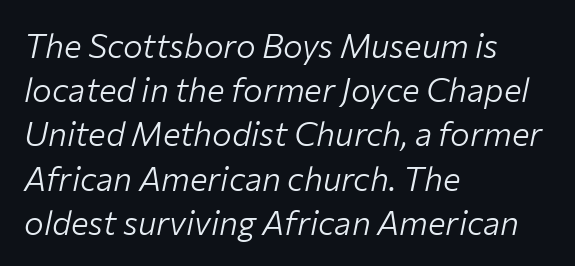
Q: Is the text bold? A: No.
Q: Is the text italic (slanted)? A: Yes, it leans right by about 12 degrees.
Q: Is the text underlined? A: No.
Q: How is the paragraph aligned? A: Left-aligned.
Q: Is the spacing between letters normal or unusually wide? A: Normal.
Q: Is the spacing between lines tight, normal or loose? A: Normal.
Q: Width (condensed, normal, or wide)? A: Normal.
Q: Stroke contrast? A: Low.
Q: x-height? A: Medium.
Q: Monospaced? A: No.
